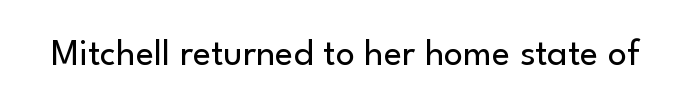
Q: Is the text bold? A: No.
Q: Is the text italic (slanted)? A: No, it is upright.
Q: Is the typeface a serif or a sans-serif typeface? A: Sans-serif.
Q: Is the text underlined? A: No.
Q: Is the spacing between letters normal or unusually wide? A: Normal.
Q: Width (condensed, normal, or wide)? A: Normal.
Q: Stroke contrast? A: Low.
Q: x-height? A: Small.
Q: Monospaced? A: No.
